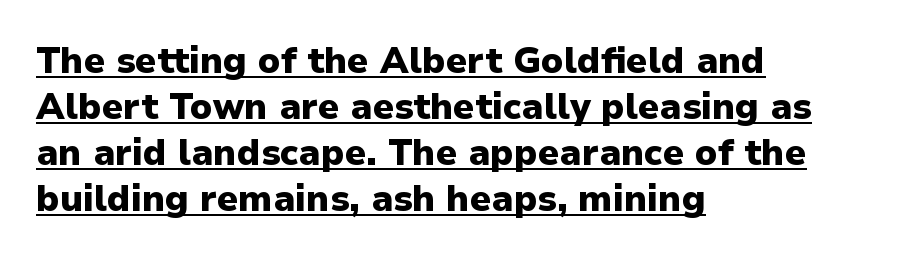
{"serif": "no", "italic": "no", "bold": "yes", "weight": "heavy", "width": "normal", "stroke_contrast": "low", "x_height": "medium", "monospaced": "no", "underline": "yes", "align": "left", "line_spacing": "normal", "line_spacing_ratio": 1.28, "letter_spacing": "normal", "letter_spacing_em": 0.0, "glyph_px": 36}
